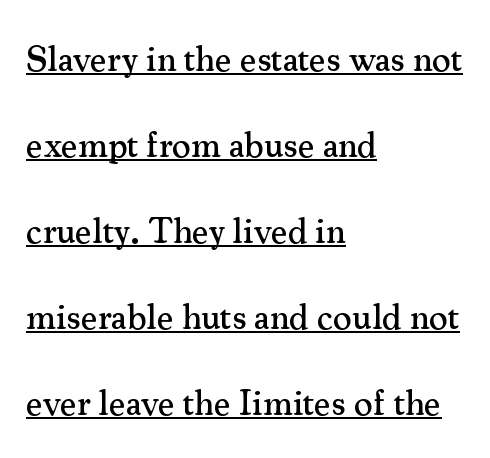
Caption: lettering with a line underneath. The rag falls on the right side of this text block. Unlike italic type, these characters show no tilt at all. Look at the tracking — it's just the regular setting, nothing added. The face used here is proportionally spaced, like ordinary book or web type. The typeface chosen for these lines features serifs.
